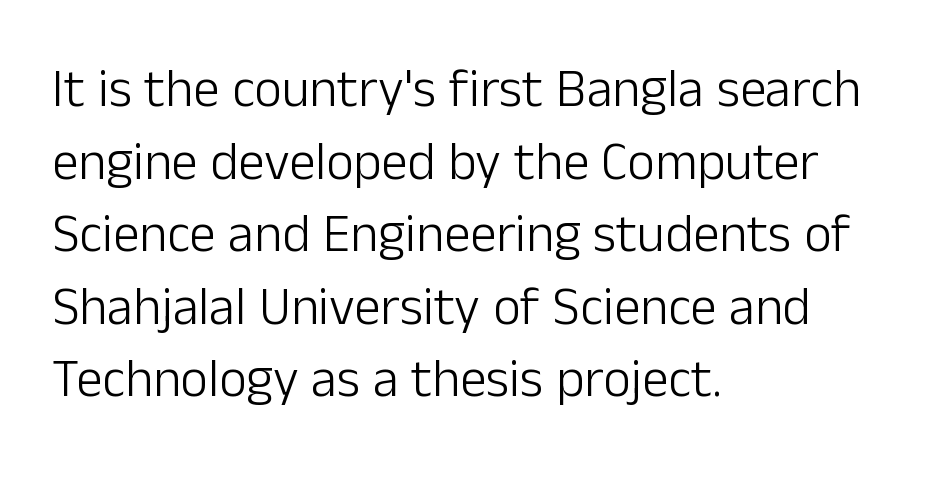
{"serif": "no", "italic": "no", "bold": "no", "weight": "light", "width": "normal", "stroke_contrast": "low", "x_height": "medium", "monospaced": "no", "underline": "no", "align": "left", "line_spacing": "normal", "line_spacing_ratio": 1.37, "letter_spacing": "normal", "letter_spacing_em": 0.0, "glyph_px": 53}
